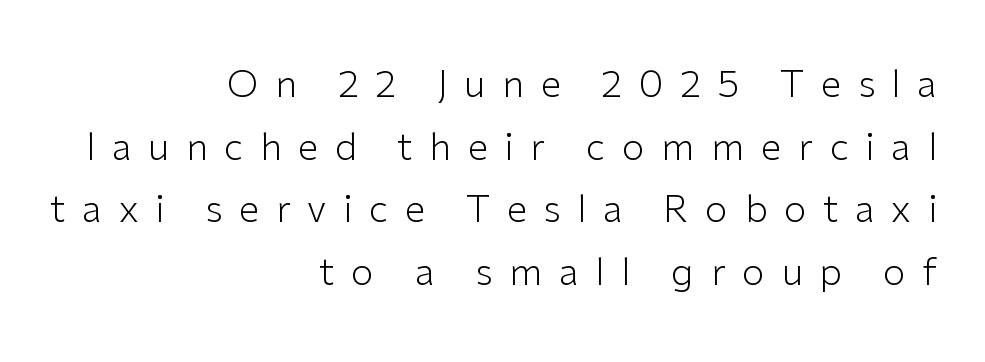
The image shows 37 px light sans-serif type, upright; set right-aligned, normal line spacing (1.69x), unusually wide letter spacing (+0.45 em), not underlined; low stroke contrast and a medium x-height.
